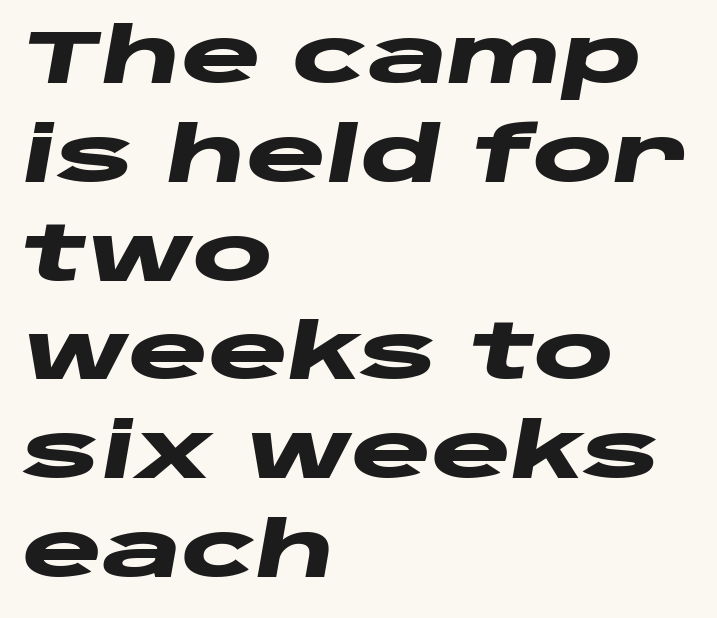
{"italic": "yes", "lean": "right", "slant_degrees": 10, "bold": "yes", "weight": "heavy", "width": "wide", "stroke_contrast": "low", "x_height": "large", "monospaced": "no", "underline": "no", "align": "left", "line_spacing": "normal", "line_spacing_ratio": 1.3, "letter_spacing": "normal", "letter_spacing_em": 0.0, "glyph_px": 76}
